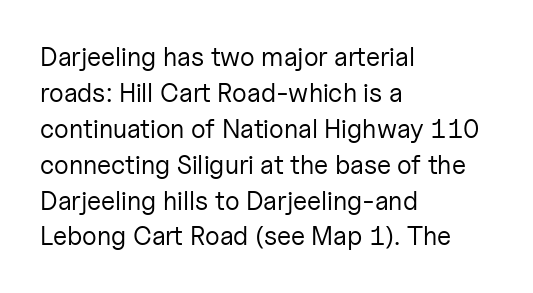
{"italic": "no", "bold": "no", "underline": "no", "align": "left", "line_spacing": "normal", "line_spacing_ratio": 1.38, "letter_spacing": "normal", "letter_spacing_em": 0.0, "glyph_px": 26}
